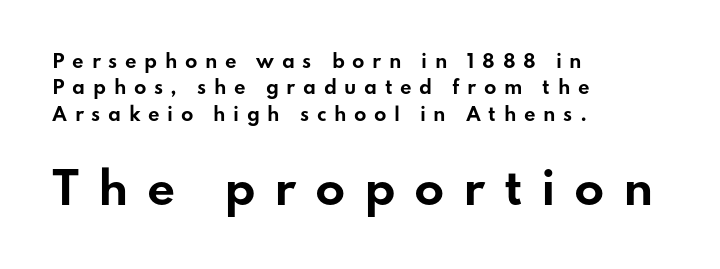
The image shows 44 px bold, wide sans-serif type, upright; set left-aligned, normal line spacing (1.47x), unusually wide letter spacing (+0.42 em), not underlined; the second (bottom) block is 2.44x larger; low stroke contrast and a small x-height.
